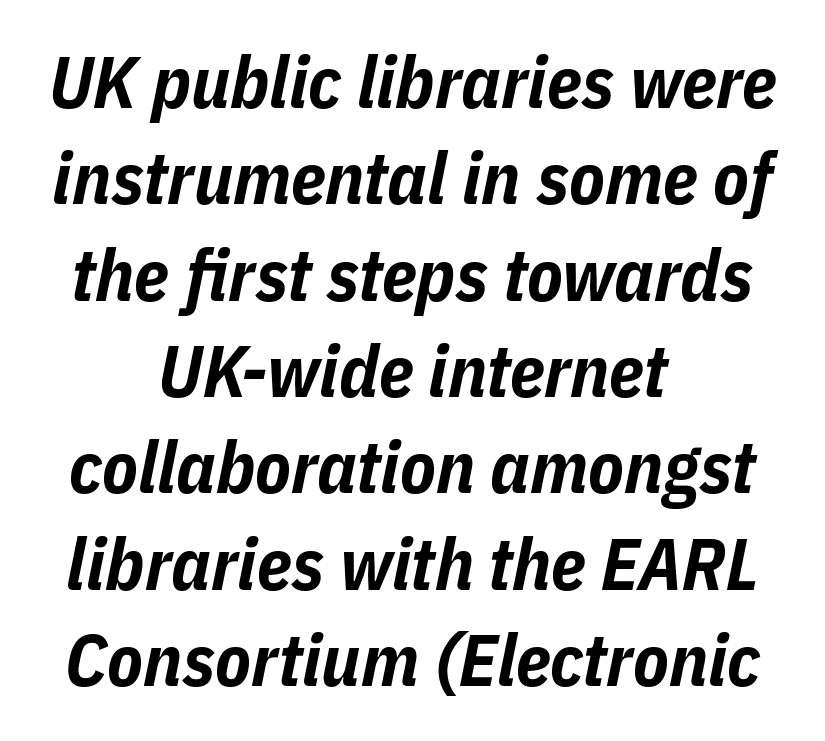
Q: Is the text bold? A: Yes.
Q: Is the text italic (slanted)? A: Yes, it leans right by about 11 degrees.
Q: Is the text underlined? A: No.
Q: How is the paragraph aligned? A: Centered.
Q: Is the spacing between letters normal or unusually wide? A: Normal.
Q: Is the spacing between lines tight, normal or loose? A: Normal.
Q: Width (condensed, normal, or wide)? A: Condensed.
Q: Stroke contrast? A: Low.
Q: x-height? A: Medium.
Q: Monospaced? A: No.
